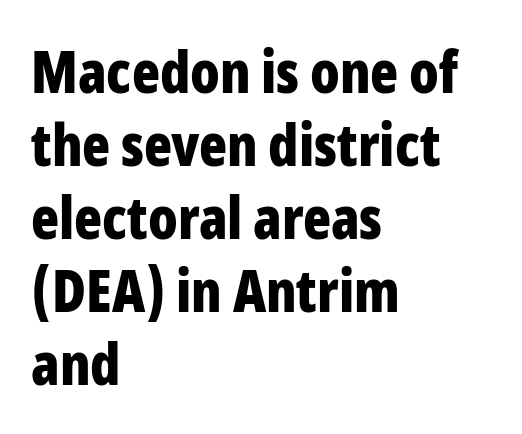
Q: Is the text bold? A: Yes.
Q: Is the text italic (slanted)? A: No, it is upright.
Q: Is the typeface a serif or a sans-serif typeface? A: Sans-serif.
Q: Is the text underlined? A: No.
Q: How is the paragraph aligned? A: Left-aligned.
Q: Is the spacing between letters normal or unusually wide? A: Normal.
Q: Is the spacing between lines tight, normal or loose? A: Normal.
Q: Width (condensed, normal, or wide)? A: Condensed.
Q: Stroke contrast? A: Low.
Q: x-height? A: Medium.
Q: Monospaced? A: No.
